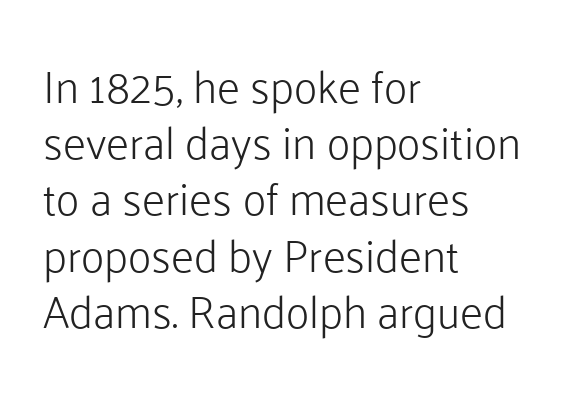
The words here are not underlined. Each word holds together tightly as a unit, with standard inter-letter gaps. A typesetter would call this proportional, since set widths differ per character. Rendered with straight, roman letterforms. The lines are quadded left. Note: no serifs on the glyphs.
